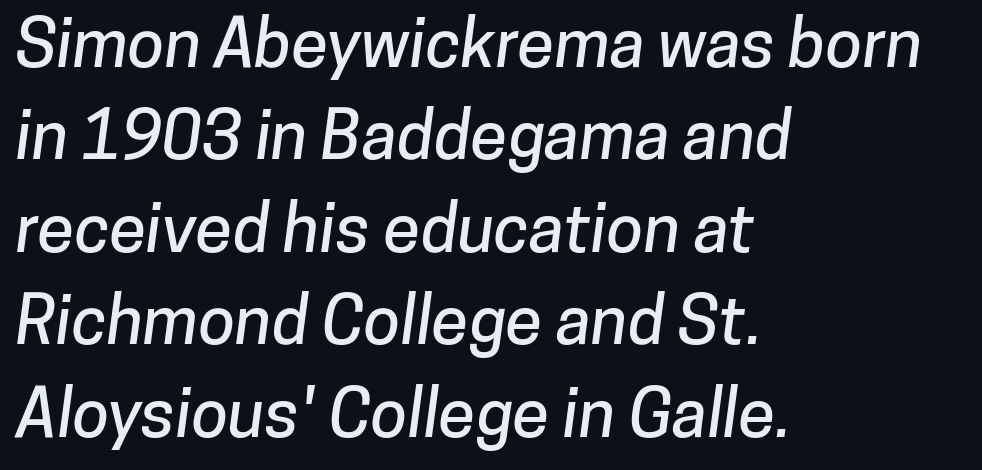
Q: Is the typeface a serif or a sans-serif typeface? A: Sans-serif.
Q: Is the text underlined? A: No.
Q: How is the paragraph aligned? A: Left-aligned.
Q: Is the spacing between letters normal or unusually wide? A: Normal.
Q: Is the spacing between lines tight, normal or loose? A: Normal.
Q: Width (condensed, normal, or wide)? A: Normal.
Q: Stroke contrast? A: Low.
Q: x-height? A: Medium.
Q: Monospaced? A: No.
